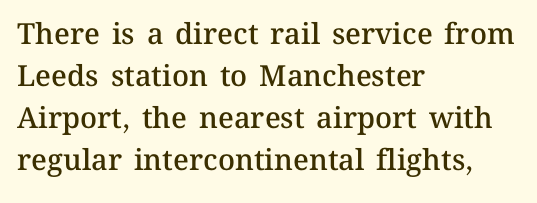
Q: Is the text bold? A: Semi-bold.
Q: Is the text italic (slanted)? A: No, it is upright.
Q: Is the text underlined? A: No.
Q: How is the paragraph aligned? A: Left-aligned.
Q: Is the spacing between letters normal or unusually wide? A: Normal.
Q: Is the spacing between lines tight, normal or loose? A: Normal.
Q: Width (condensed, normal, or wide)? A: Normal.
Q: Stroke contrast? A: Medium.
Q: x-height? A: Medium.
Q: Monospaced? A: No.
